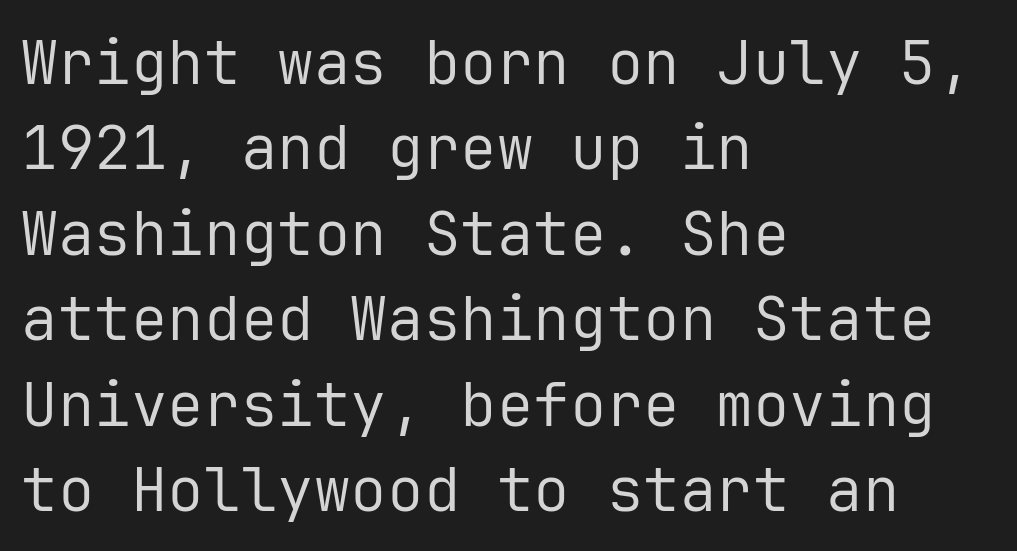
{"serif": "no", "italic": "no", "bold": "no", "weight": "regular", "width": "normal", "stroke_contrast": "low", "x_height": "medium", "monospaced": "yes", "underline": "no", "align": "left", "line_spacing": "normal", "line_spacing_ratio": 1.4, "letter_spacing": "normal", "letter_spacing_em": 0.0, "glyph_px": 61}
